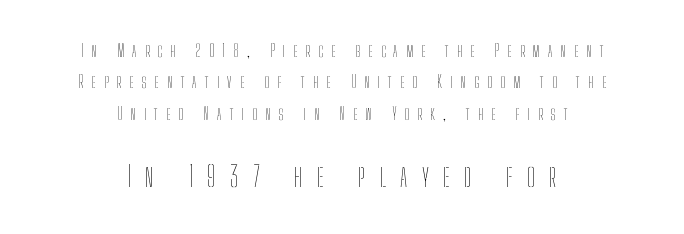
{"italic": "no", "bold": "no", "weight": "thin", "width": "condensed", "stroke_contrast": "low", "x_height": "medium", "monospaced": "no", "underline": "no", "align": "center", "line_spacing_ratio": 1.85, "letter_spacing": "wide", "letter_spacing_em": 0.49, "larger_block": "second", "size_ratio": 1.71, "glyph_px": 29}
